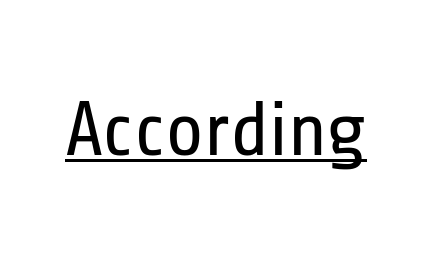
{"serif": "no", "italic": "no", "bold": "no", "weight": "regular", "width": "condensed", "stroke_contrast": "low", "x_height": "medium", "monospaced": "no", "underline": "yes", "letter_spacing": "normal", "letter_spacing_em": 0.0, "glyph_px": 77}
